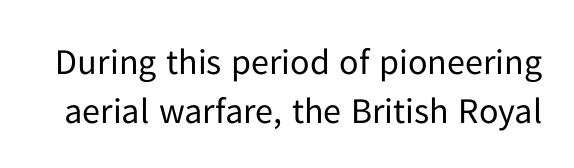
{"serif": "no", "italic": "no", "bold": "no", "weight": "regular", "width": "normal", "stroke_contrast": "low", "x_height": "medium", "monospaced": "no", "underline": "no", "line_spacing": "normal", "line_spacing_ratio": 1.37, "letter_spacing": "normal", "letter_spacing_em": 0.0, "glyph_px": 36}
